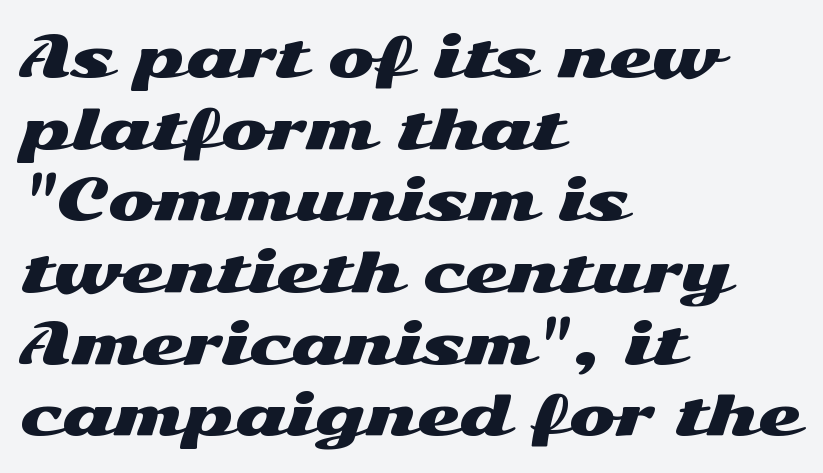
The image shows 56 px wide sans-serif type; set left-aligned, normal line spacing (1.28x), normal letter spacing, not underlined; medium stroke contrast and a medium x-height.
